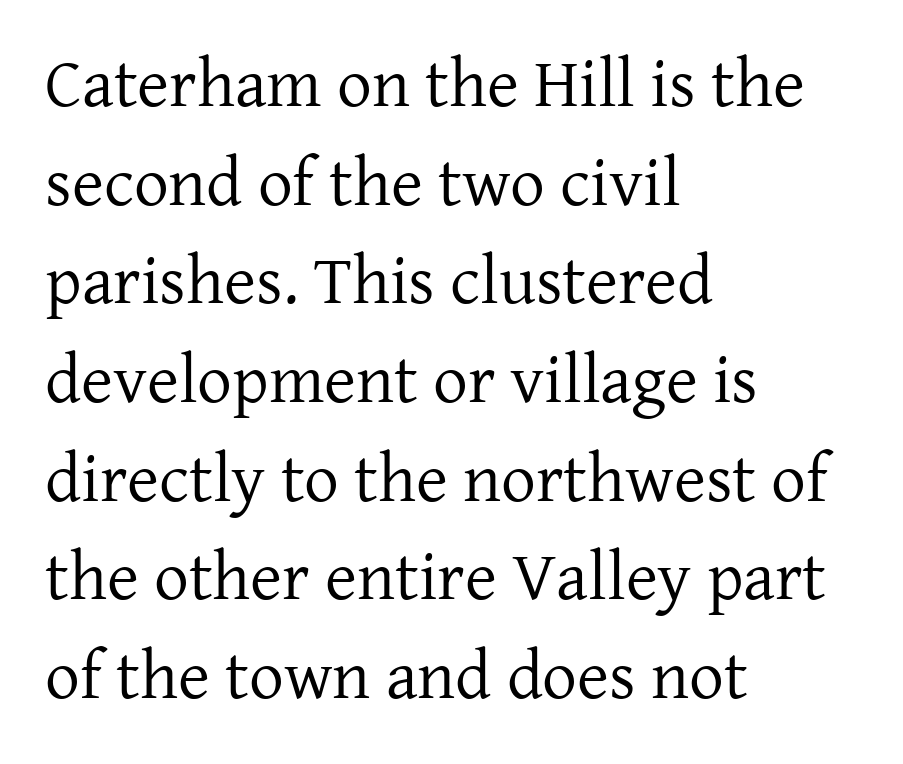
Q: Is the text bold? A: No.
Q: Is the text italic (slanted)? A: No, it is upright.
Q: Is the typeface a serif or a sans-serif typeface? A: Serif.
Q: Is the text underlined? A: No.
Q: How is the paragraph aligned? A: Left-aligned.
Q: Is the spacing between letters normal or unusually wide? A: Normal.
Q: Is the spacing between lines tight, normal or loose? A: Normal.
Q: Width (condensed, normal, or wide)? A: Normal.
Q: Stroke contrast? A: Low.
Q: x-height? A: Medium.
Q: Monospaced? A: No.
